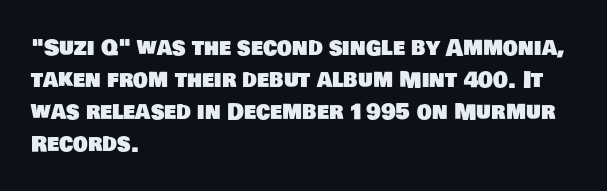
{"underline": "no", "align": "left", "line_spacing": "normal", "line_spacing_ratio": 1.52, "letter_spacing": "normal", "letter_spacing_em": 0.0, "glyph_px": 21}
